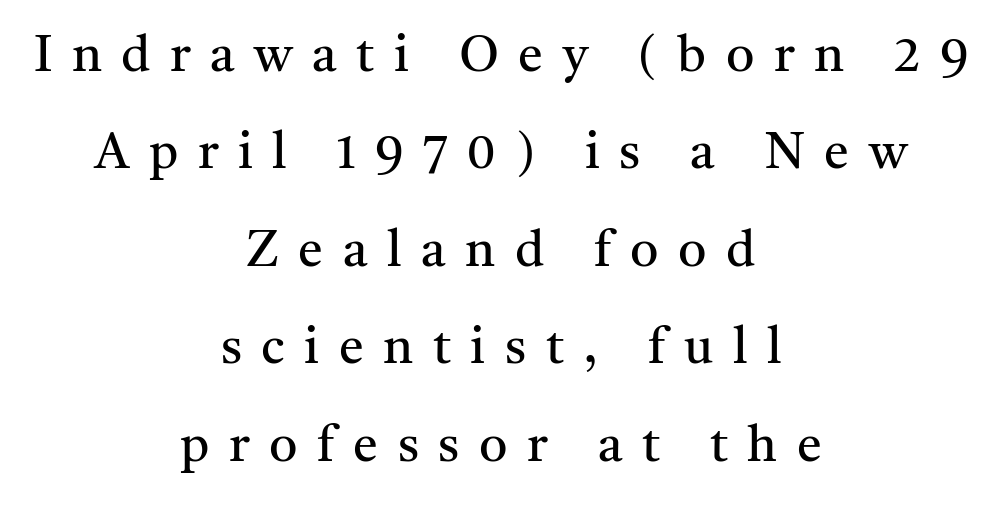
A centered setting, common on invitations and titles, is used for this passage. This sample uses a serif face. The rendering uses natural spacing where letterforms have individual widths. In terms of letterspacing, this is a distinctly airy, spread setting. Ordinary non-slanted type is in use. The block of text is sparse from top to bottom, with ample space between rows.
